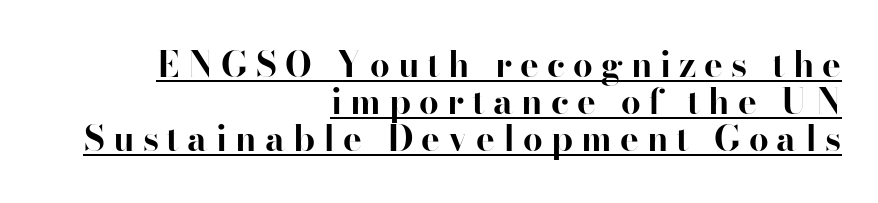
The image shows 35 px bold sans-serif type, upright; set right-aligned, tight line spacing (1.06x), unusually wide letter spacing (+0.23 em), underlined; high stroke contrast and a small x-height.
